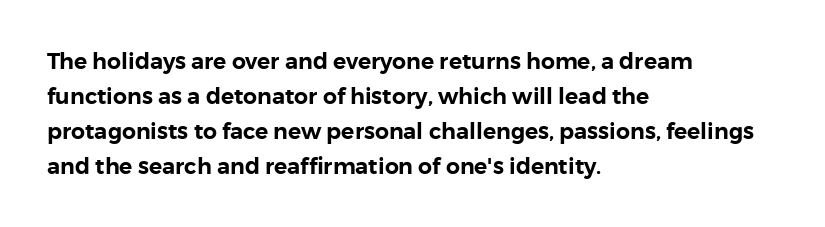
{"italic": "no", "underline": "no", "align": "left", "line_spacing": "normal", "line_spacing_ratio": 1.59, "letter_spacing": "normal", "letter_spacing_em": 0.0, "glyph_px": 22}
